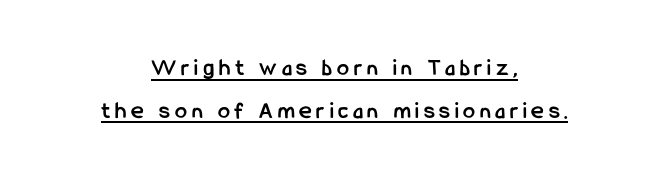
Summary of weight: heavy, a full bold. Typeset on center — no edge is straight. Does a line run under the words? Yes, clearly. The axis of the letterforms is exactly vertical. Someone cranked the tracking dial way up on this one.
